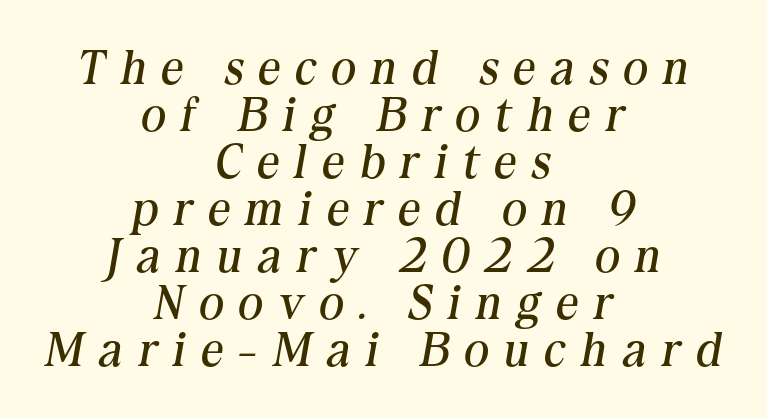
{"serif": "yes", "italic": "yes", "lean": "right", "slant_degrees": 10, "bold": "no", "weight": "regular", "width": "normal", "stroke_contrast": "medium", "x_height": "medium", "monospaced": "no", "underline": "no", "align": "center", "line_spacing": "tight", "line_spacing_ratio": 0.98, "letter_spacing": "wide", "letter_spacing_em": 0.33, "glyph_px": 48}
